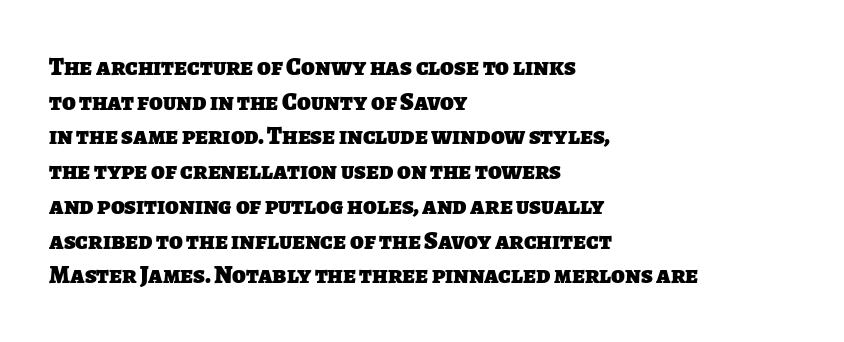
Caption: multi-line text, flush left, ragged right. Default kerning and tracking; the words read as compact shapes. Typographic density is high because the face is bold. Anything drawn beneath the words? Only blank space. The designer left line spacing at the default.
